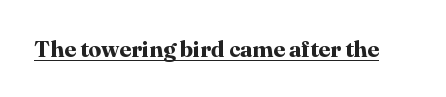
Heavy, bold letterforms. A rule runs beneath these lines of type. The type is set solid horizontally, with unmodified tracking. The lettering stays uniformly vertical, giving the passage a roman look.
